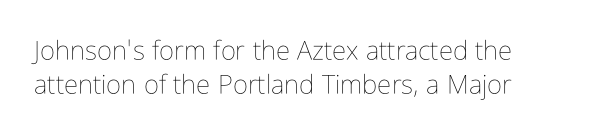
The image shows 26 px text type, upright; set left-aligned, normal line spacing (1.31x), normal letter spacing, not underlined.
